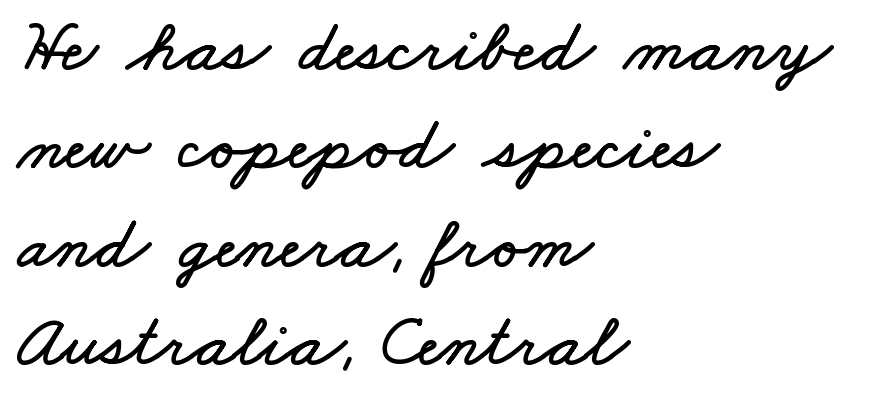
The image shows 74 px wide type; set left-aligned, normal line spacing (1.33x), normal letter spacing, not underlined; low stroke contrast and a small x-height.
